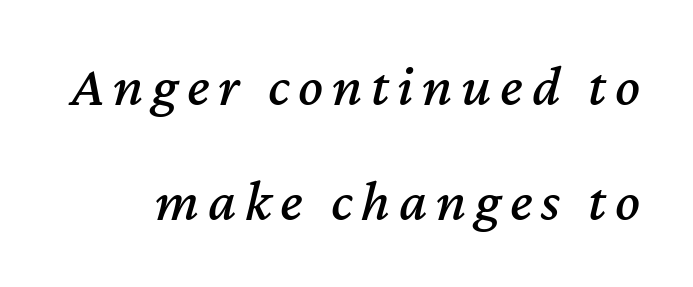
The image shows 58 px text type, italic (leaning right); set loose line spacing (1.99x), not underlined; medium stroke contrast and a medium x-height.
